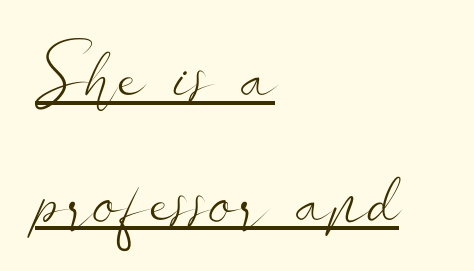
{"serif": "no", "bold": "no", "weight": "light", "width": "wide", "stroke_contrast": "low", "x_height": "small", "monospaced": "no", "underline": "yes", "align": "left", "line_spacing": "normal", "line_spacing_ratio": 1.67, "letter_spacing": "normal", "letter_spacing_em": 0.0, "glyph_px": 75}
